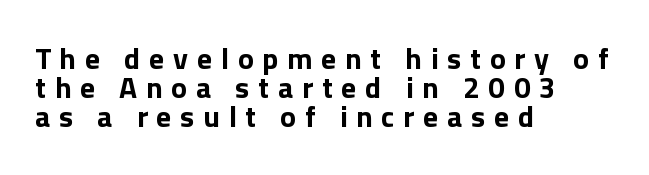
Q: Is the text bold? A: Yes.
Q: Is the text italic (slanted)? A: No, it is upright.
Q: Is the typeface a serif or a sans-serif typeface? A: Sans-serif.
Q: Is the text underlined? A: No.
Q: How is the paragraph aligned? A: Left-aligned.
Q: Is the spacing between letters normal or unusually wide? A: Unusually wide.
Q: Is the spacing between lines tight, normal or loose? A: Tight.
Q: Width (condensed, normal, or wide)? A: Normal.
Q: x-height? A: Medium.
Q: Monospaced? A: No.
